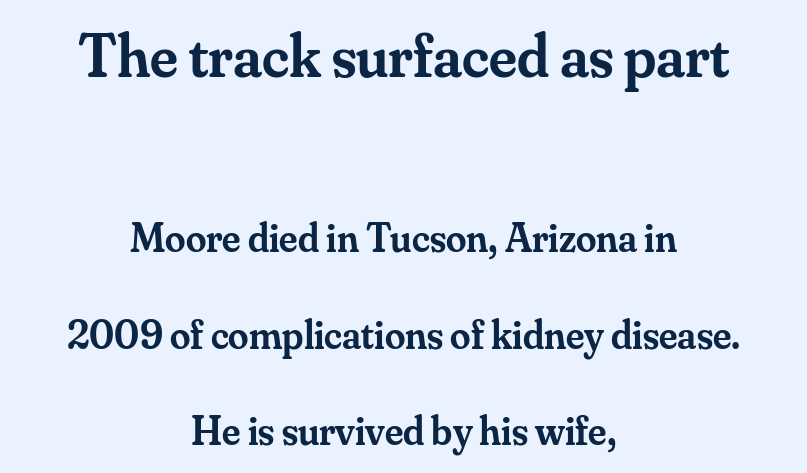
{"serif": "yes", "italic": "no", "bold": "semi", "weight": "semibold", "width": "normal", "stroke_contrast": "medium", "x_height": "small", "monospaced": "no", "underline": "no", "align": "center", "line_spacing": "loose", "line_spacing_ratio": 2.35, "letter_spacing": "normal", "letter_spacing_em": 0.0, "larger_block": "first", "size_ratio": 1.51, "glyph_px": 62}
